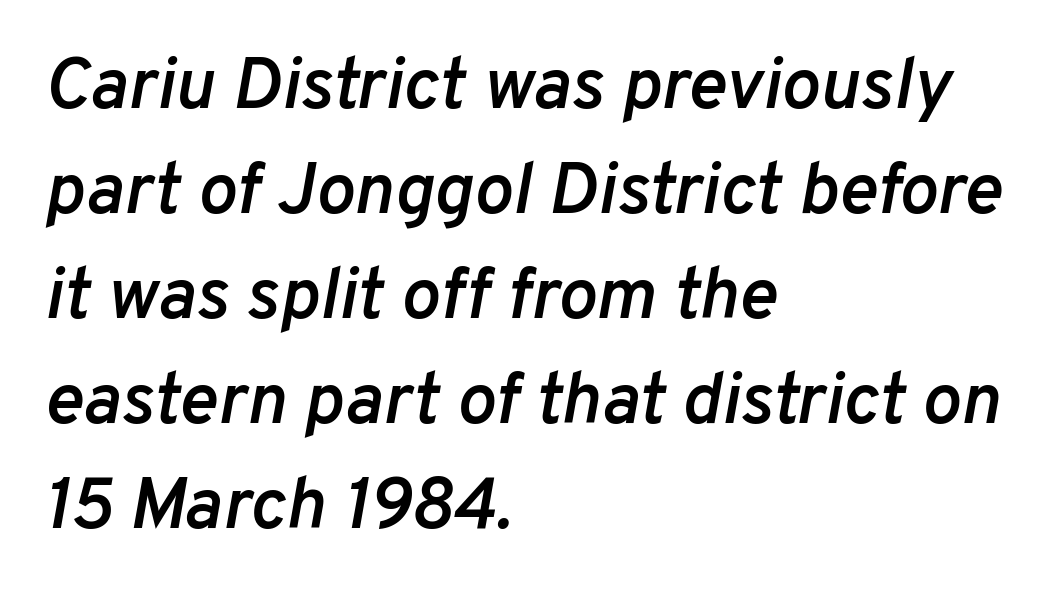
Descender tails drop into unmarked territory. Here the designer chose a conventional face with non-uniform glyph widths. These lines were composed using italics. Students, this is semibold: more ink than regular, less than bold.
